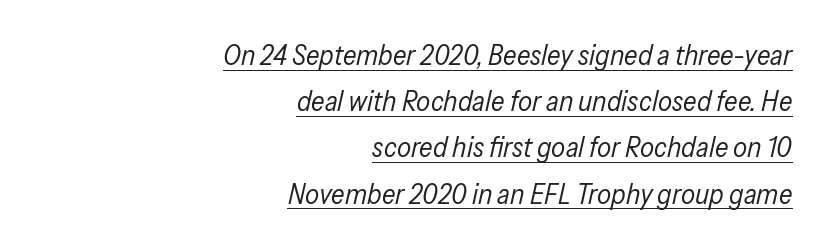
{"italic": "yes", "lean": "right", "slant_degrees": 13, "bold": "no", "weight": "regular", "width": "condensed", "stroke_contrast": "low", "x_height": "medium", "monospaced": "no", "underline": "yes", "align": "right", "line_spacing": "normal", "line_spacing_ratio": 1.65, "letter_spacing": "normal", "letter_spacing_em": 0.0, "glyph_px": 28}
